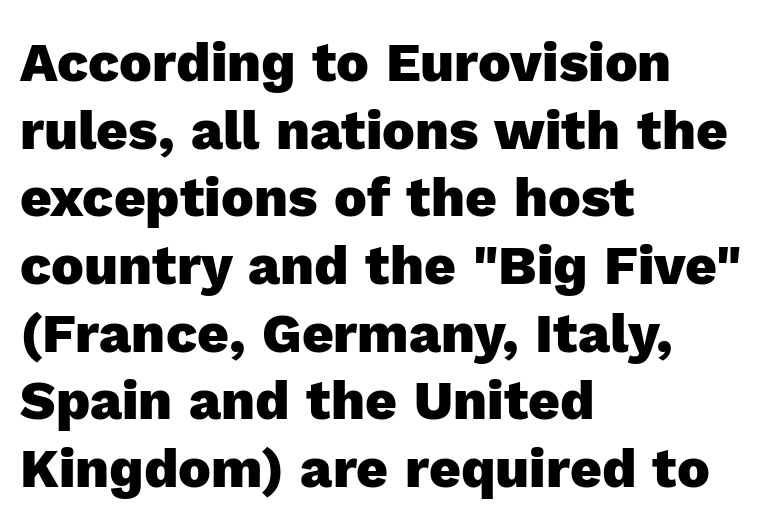
Q: Is the text bold? A: Yes.
Q: Is the text italic (slanted)? A: No, it is upright.
Q: Is the typeface a serif or a sans-serif typeface? A: Sans-serif.
Q: Is the text underlined? A: No.
Q: How is the paragraph aligned? A: Left-aligned.
Q: Is the spacing between letters normal or unusually wide? A: Normal.
Q: Width (condensed, normal, or wide)? A: Normal.
Q: x-height? A: Medium.
Q: Monospaced? A: No.
